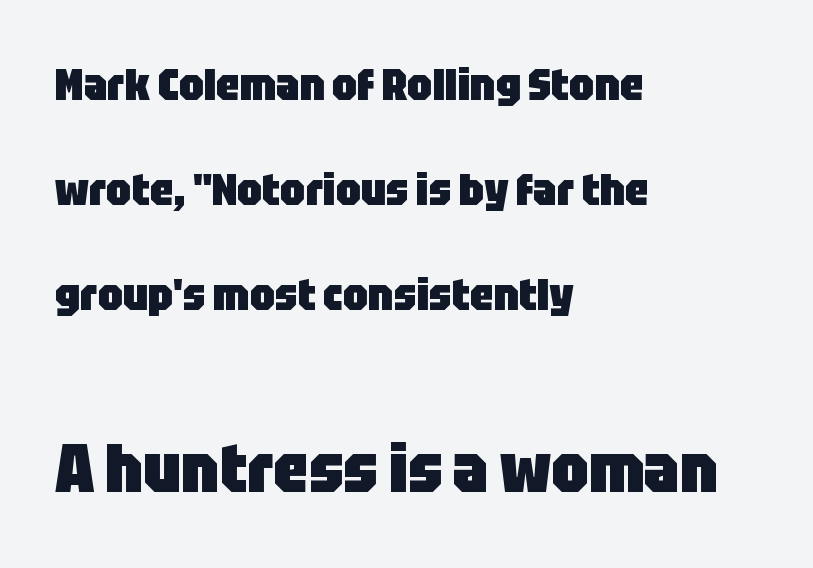
Nope, not italic — everything's standing straight. Is this a fixed-width face? No — the glyphs have proportional, varying widths. The text block is weighted toward the left margin, trailing off unevenly rightward. Regarding serifs, this sample does without them. One glance says open: line gaps are wider than usual. Does extra space separate the letters? No, they use regular spacing.
